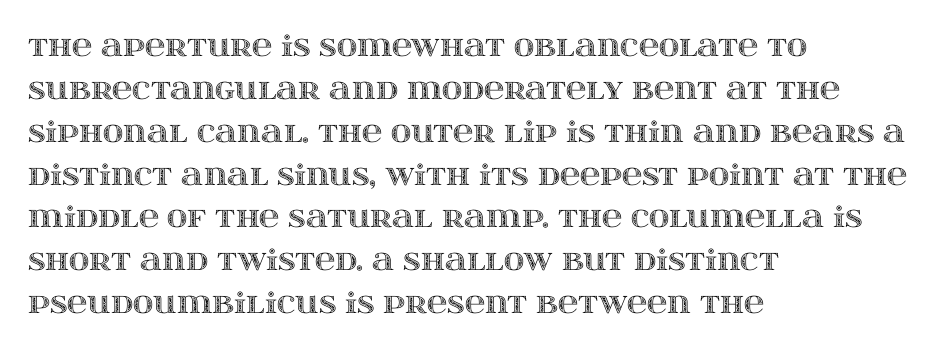
The image shows 28 px wide type, upright; set left-aligned, normal line spacing (1.53x), normal letter spacing, not underlined; a large x-height.
